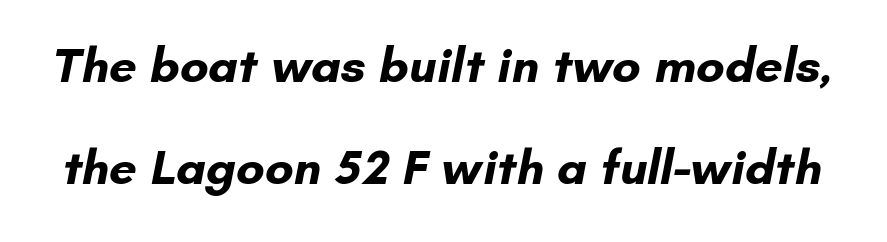
Underline: absent. Regarding serifs, this sample does without them. In terms of weight, the rendering is a true, heavy bold. No extra tracking has been applied to these lines. The rendering uses natural spacing where letterforms have individual widths. Leading: increased.
